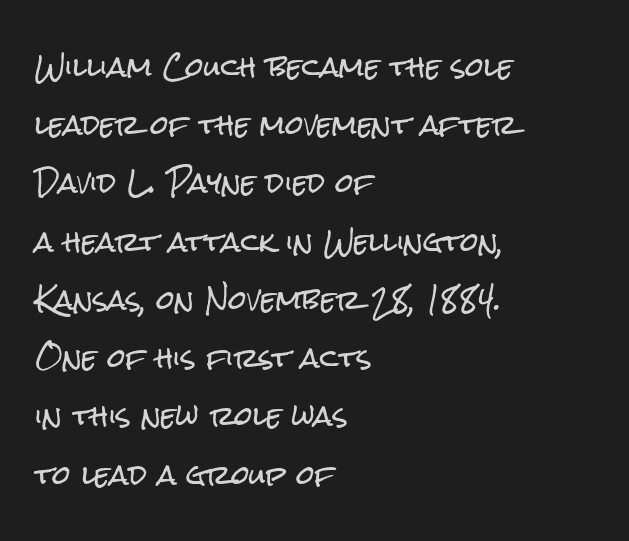
Q: Is the text italic (slanted)? A: No, it is upright.
Q: Is the text underlined? A: No.
Q: How is the paragraph aligned? A: Left-aligned.
Q: Is the spacing between letters normal or unusually wide? A: Normal.
Q: Is the spacing between lines tight, normal or loose? A: Loose.
